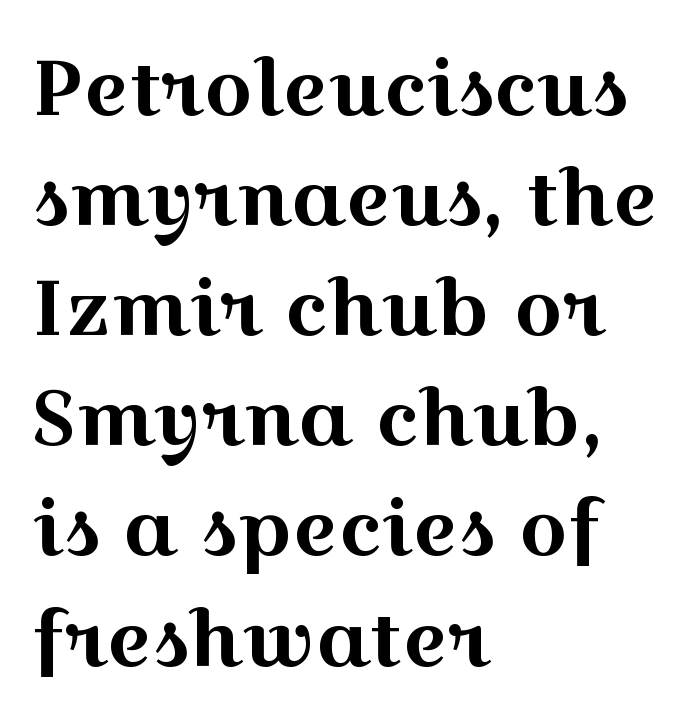
Q: Is the text italic (slanted)? A: No, it is upright.
Q: Is the typeface a serif or a sans-serif typeface? A: Serif.
Q: Is the text underlined? A: No.
Q: How is the paragraph aligned? A: Left-aligned.
Q: Is the spacing between letters normal or unusually wide? A: Normal.
Q: Is the spacing between lines tight, normal or loose? A: Normal.
Q: Width (condensed, normal, or wide)? A: Wide.
Q: x-height? A: Medium.
Q: Monospaced? A: No.
